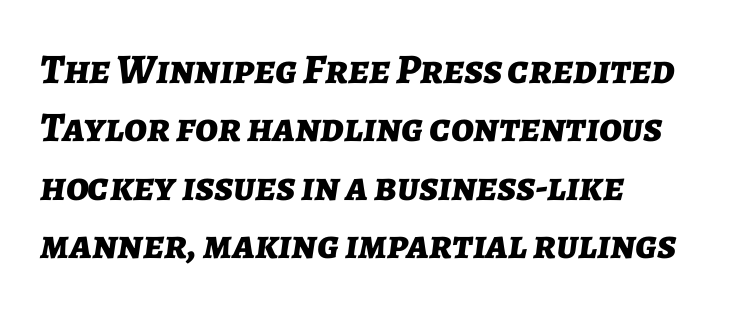
These lines are rendered in a variable-pitch font. Left-aligned paragraph, ragged on the right. The tracking reads as untouched default to a designer's eye. The axis of the letterforms is tilted away from vertical.
